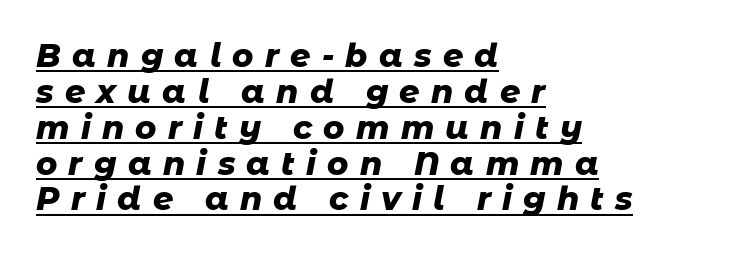
The image shows 32 px heavy type, italic (leaning right); set left-aligned, tight line spacing (1.12x), unusually wide letter spacing (+0.35 em), underlined; low stroke contrast and a medium x-height.
